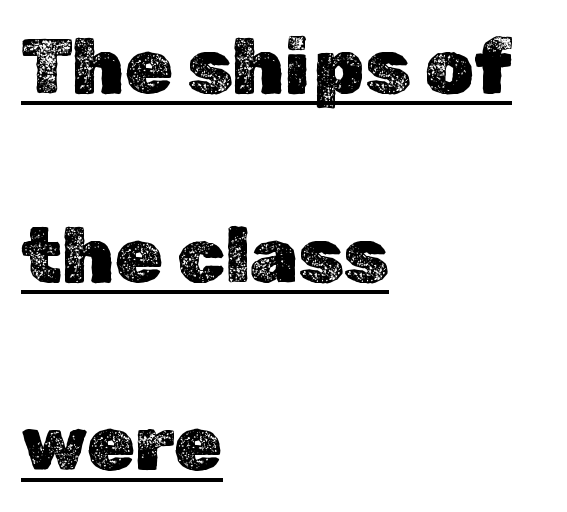
The image shows 77 px text type, upright; set left-aligned, loose line spacing (2.45x), normal letter spacing, underlined; a medium x-height.
